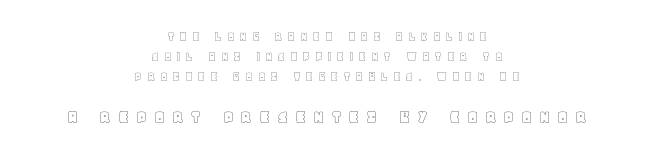
Q: Is the text italic (slanted)? A: No, it is upright.
Q: Is the text underlined? A: No.
Q: How is the paragraph aligned? A: Centered.
Q: Is the spacing between letters normal or unusually wide? A: Unusually wide.
Q: Is the spacing between lines tight, normal or loose? A: Normal.
Q: Which block of text is set in a larger size, the first (top) or the second (bottom)? A: The second (bottom) one.
